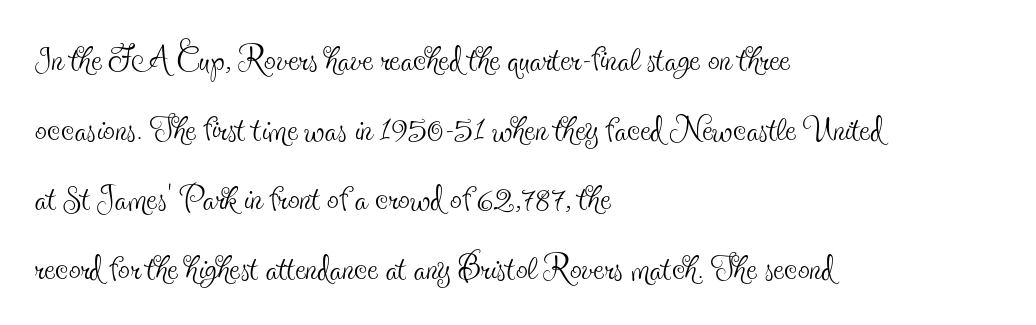
The image shows 47 px thin, condensed serif type; set left-aligned, normal line spacing (1.48x), normal letter spacing, not underlined; a small x-height.
